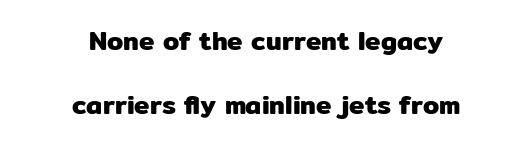
Airy leading. Posture: vertical. Typeset on center — no edge is straight. The rendering keeps characters at their native spacing. A bare baseline throughout the passage.
